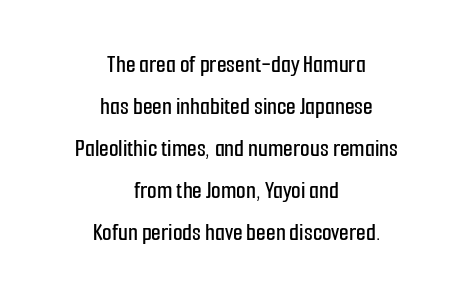
{"italic": "no", "underline": "no", "align": "center", "line_spacing": "normal", "line_spacing_ratio": 1.68, "letter_spacing": "normal", "letter_spacing_em": 0.0, "glyph_px": 25}
